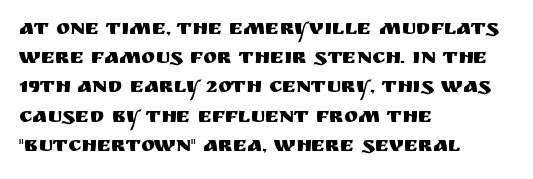
Q: Is the text italic (slanted)? A: No, it is upright.
Q: Is the text underlined? A: No.
Q: How is the paragraph aligned? A: Left-aligned.
Q: Is the spacing between letters normal or unusually wide? A: Normal.
Q: Is the spacing between lines tight, normal or loose? A: Normal.
